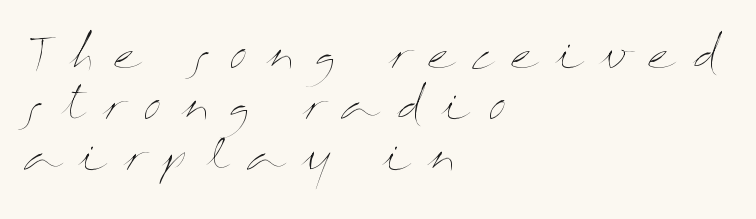
{"bold": "no", "weight": "thin", "width": "wide", "stroke_contrast": "medium", "x_height": "medium", "monospaced": "no", "underline": "no", "align": "left", "line_spacing_ratio": 1.21, "letter_spacing": "wide", "letter_spacing_em": 0.43, "glyph_px": 42}
